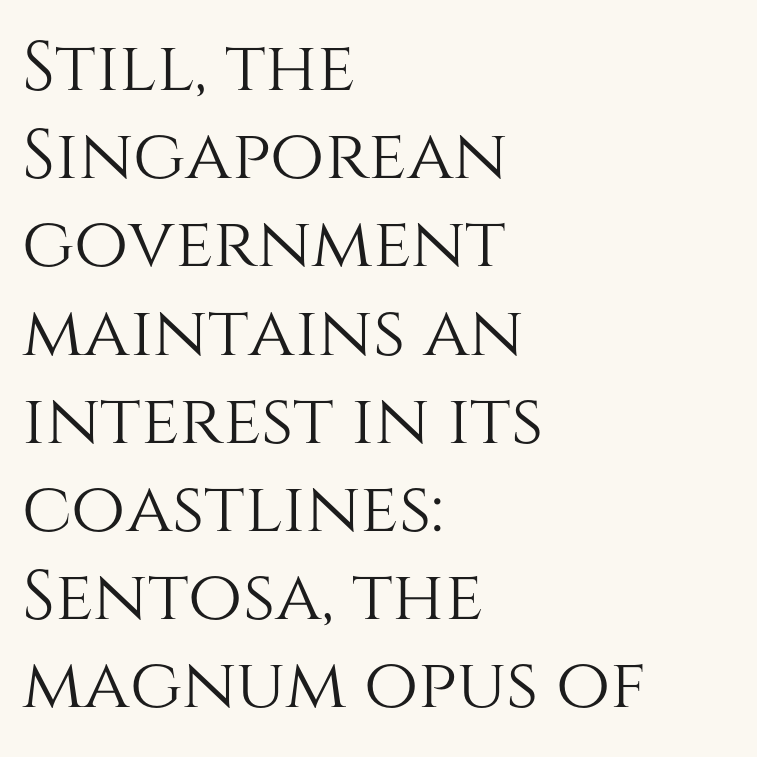
The image shows 70 px text type, upright; set left-aligned, normal line spacing (1.26x), normal letter spacing, not underlined; medium stroke contrast and a large x-height.
